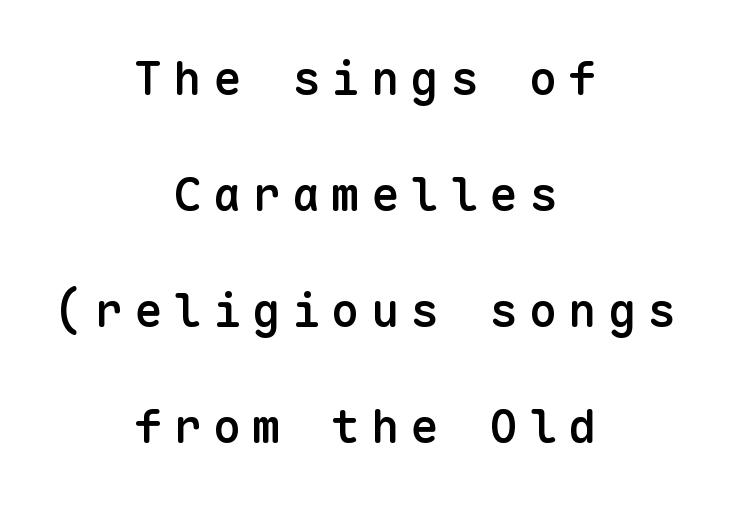
The image shows 47 px semibold sans-serif type, upright, monospaced; set centered, loose line spacing (2.47x), unusually wide letter spacing (+0.24 em), not underlined; low stroke contrast and a medium x-height.
